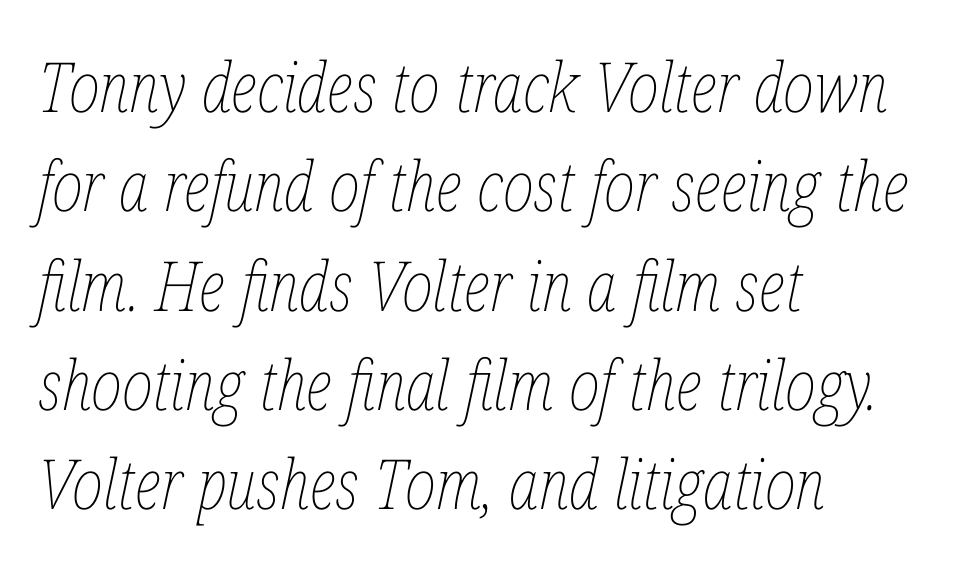
The font's italic variant was chosen for this text. Ink coverage per letter is moderate at most. Which margin do the lines hug? The left one — the right edge is uneven. Tracking here is standard; glyphs follow each other at the usual distance. The leading is moderate, giving the passage an even texture. Any mark beneath the type? The region is blank.
